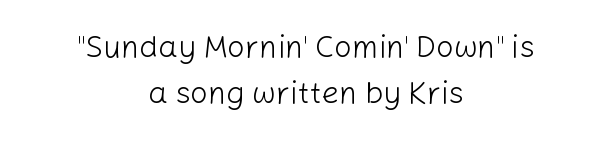
Q: Is the text bold? A: No.
Q: Is the text italic (slanted)? A: No, it is upright.
Q: Is the typeface a serif or a sans-serif typeface? A: Sans-serif.
Q: Is the text underlined? A: No.
Q: How is the paragraph aligned? A: Centered.
Q: Is the spacing between letters normal or unusually wide? A: Normal.
Q: Is the spacing between lines tight, normal or loose? A: Normal.
Q: Width (condensed, normal, or wide)? A: Normal.
Q: Stroke contrast? A: Low.
Q: x-height? A: Medium.
Q: Monospaced? A: No.
